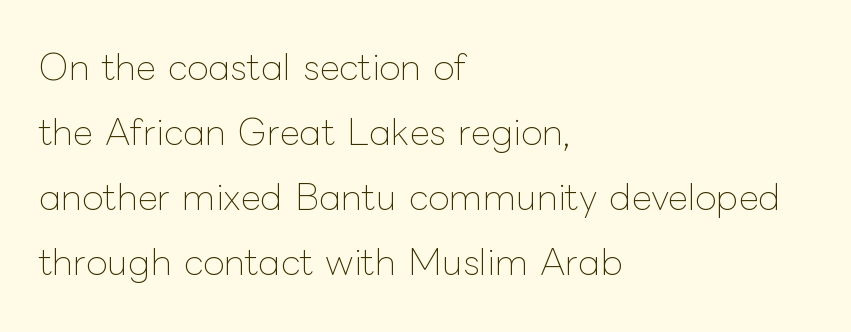
Q: Is the text bold? A: No.
Q: Is the text italic (slanted)? A: No, it is upright.
Q: Is the text underlined? A: No.
Q: How is the paragraph aligned? A: Left-aligned.
Q: Is the spacing between letters normal or unusually wide? A: Normal.
Q: Width (condensed, normal, or wide)? A: Normal.
Q: Stroke contrast? A: Low.
Q: x-height? A: Medium.
Q: Monospaced? A: No.
